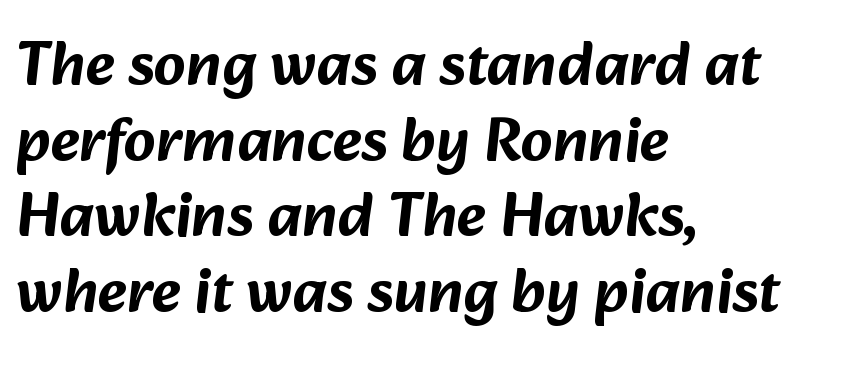
The image shows 63 px sans-serif type; set left-aligned, line spacing 1.2x, normal letter spacing, not underlined; low stroke contrast and a medium x-height.
